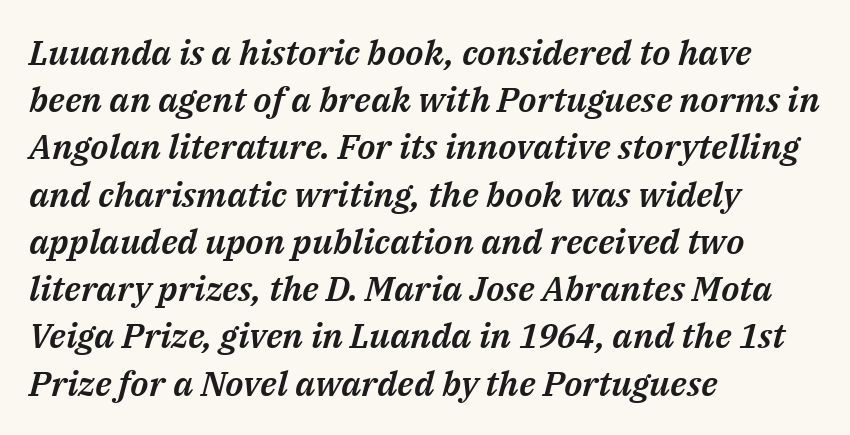
{"italic": "yes", "lean": "right", "slant_degrees": 14, "width": "normal", "stroke_contrast": "medium", "x_height": "medium", "monospaced": "no", "underline": "no", "align": "left", "line_spacing": "normal", "line_spacing_ratio": 1.35, "letter_spacing": "normal", "letter_spacing_em": 0.0, "glyph_px": 35}
